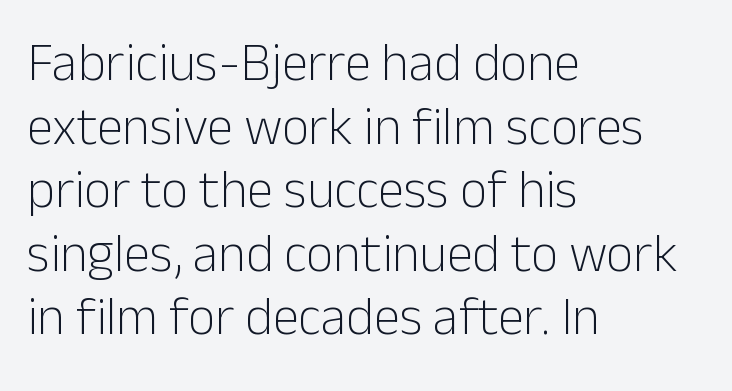
{"serif": "no", "italic": "no", "bold": "no", "weight": "light", "width": "normal", "stroke_contrast": "low", "x_height": "medium", "monospaced": "no", "underline": "no", "align": "left", "line_spacing_ratio": 1.2, "letter_spacing": "normal", "letter_spacing_em": 0.0, "glyph_px": 53}
